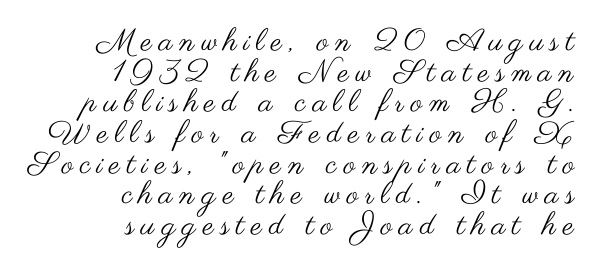
Underlining? Definitely not there. You could only call the tracking loose — the letters float apart. This reads as an unemphasized weight, regular at the heaviest. Serifs: no, the terminals of the letterforms are clean.
